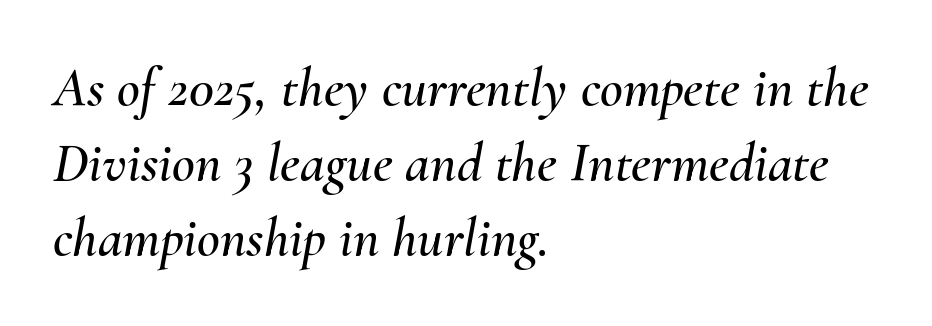
The image shows 56 px text type, italic (leaning right); set left-aligned, normal line spacing (1.34x), normal letter spacing, not underlined; medium stroke contrast and a small x-height.
